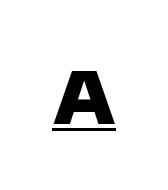
The image shows 71 px heavy sans-serif type, upright; set underlined; low stroke contrast and a medium x-height.
